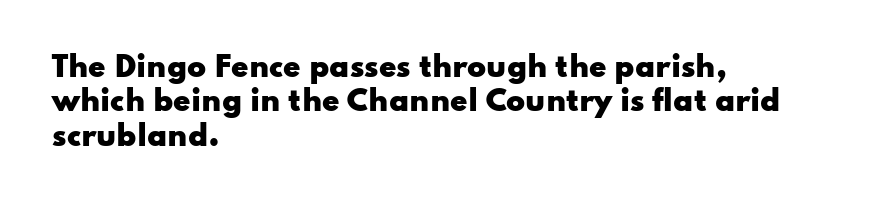
Proportional: the letters do not fall into vertical columns. Honestly, the letter spacing is just normal — you wouldn't notice it. Chunky letters — that's bold for sure. Line starts are locked; line ends wander. I'd call this a sans setting — the letters go barefoot. The zone under the glyphs is completely vacant.
